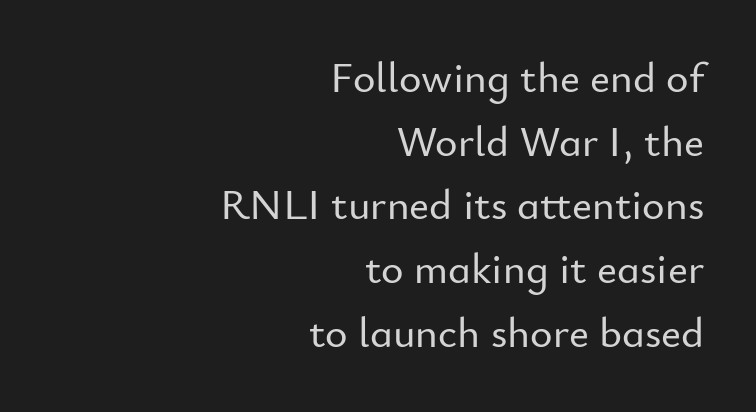
{"serif": "no", "italic": "no", "width": "normal", "stroke_contrast": "low", "x_height": "small", "monospaced": "no", "underline": "no", "align": "right", "line_spacing": "normal", "line_spacing_ratio": 1.48, "letter_spacing": "normal", "letter_spacing_em": 0.0, "glyph_px": 43}
